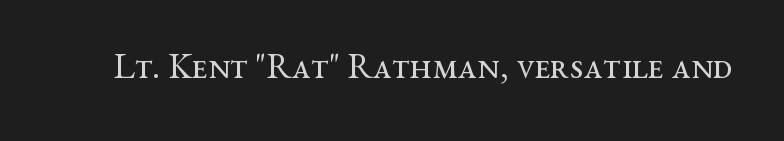
Style check: upright. This sample has the flowing, uneven cadence of proportional lettering. To sum up the face: it has serifs. Type without underlining. The letterforms sit at book weight or below. Look at the tracking — it's just the regular setting, nothing added.
